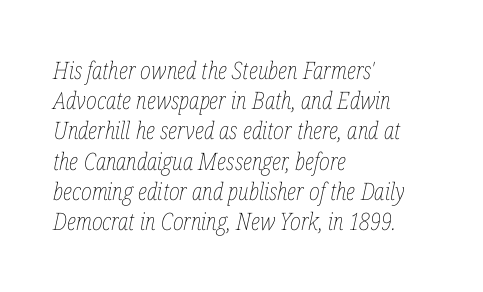
Q: Is the text bold? A: No.
Q: Is the text italic (slanted)? A: Yes, it leans right by about 12 degrees.
Q: Is the text underlined? A: No.
Q: How is the paragraph aligned? A: Left-aligned.
Q: Is the spacing between letters normal or unusually wide? A: Normal.
Q: Is the spacing between lines tight, normal or loose? A: Normal.
